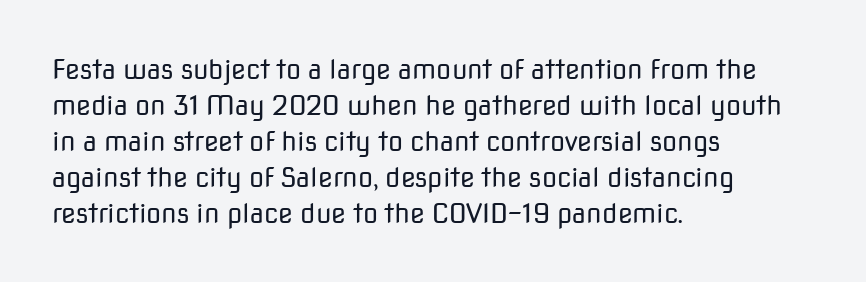
The image shows 27 px text type, upright; set left-aligned, normal line spacing (1.33x), normal letter spacing, not underlined.
